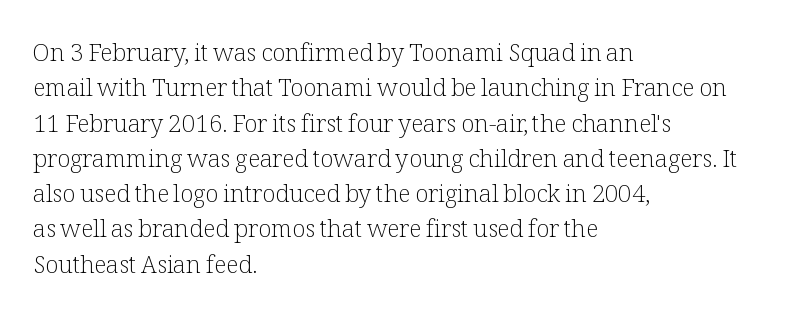
Tracking value appears to be zero — textbook default spacing. Posture: straight, roman, zero tilt. Leftover space on each line is placed entirely after the last word. This is not heavy type; no bold has been used.
